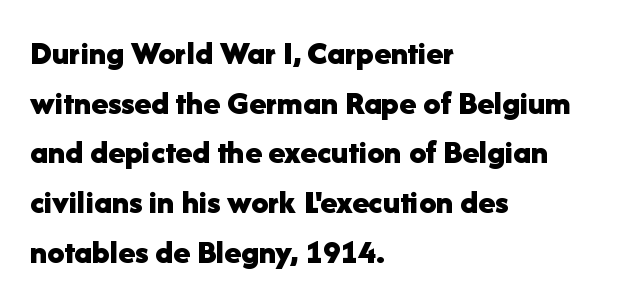
Q: Is the text bold? A: Yes.
Q: Is the text italic (slanted)? A: No, it is upright.
Q: Is the typeface a serif or a sans-serif typeface? A: Sans-serif.
Q: Is the text underlined? A: No.
Q: How is the paragraph aligned? A: Left-aligned.
Q: Is the spacing between letters normal or unusually wide? A: Normal.
Q: Is the spacing between lines tight, normal or loose? A: Normal.
Q: Width (condensed, normal, or wide)? A: Normal.
Q: Stroke contrast? A: Low.
Q: x-height? A: Medium.
Q: Monospaced? A: No.
